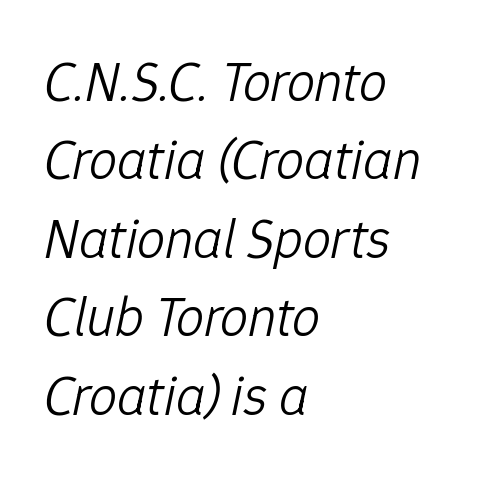
If you drew a line through each stem, it would be angled. Glyph-to-glyph distance matches everyday printed text. Nothing heavy about these letters — not bold at all. A student would call this left alignment; a typographer would say flush left, rag right. You could not count columns in this text — the font is proportionally spaced.
